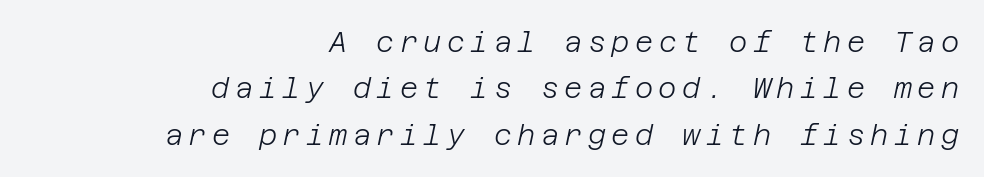
Q: Is the text bold? A: No.
Q: Is the text italic (slanted)? A: Yes, it leans right by about 12 degrees.
Q: Is the text underlined? A: No.
Q: How is the paragraph aligned? A: Right-aligned.
Q: Is the spacing between lines tight, normal or loose? A: Normal.
Q: Width (condensed, normal, or wide)? A: Normal.
Q: Stroke contrast? A: Low.
Q: x-height? A: Large.
